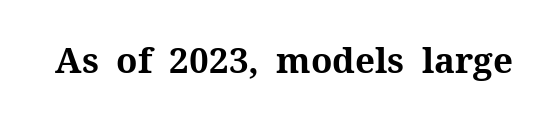
Q: Is the text bold? A: Yes.
Q: Is the text italic (slanted)? A: No, it is upright.
Q: Is the typeface a serif or a sans-serif typeface? A: Serif.
Q: Is the text underlined? A: No.
Q: Is the spacing between letters normal or unusually wide? A: Normal.
Q: Width (condensed, normal, or wide)? A: Normal.
Q: Stroke contrast? A: Medium.
Q: x-height? A: Medium.
Q: Monospaced? A: No.
